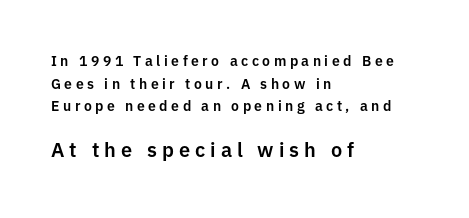
The image shows 20 px text type, upright; set left-aligned, normal line spacing (1.61x), unusually wide letter spacing (+0.25 em), not underlined; the second (bottom) block is 1.43x larger.
